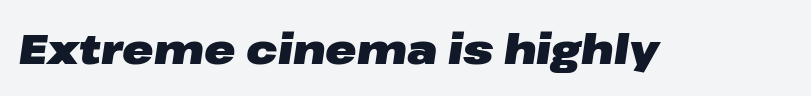
The image shows 42 px heavy, wide type, italic (leaning right); set normal letter spacing, not underlined; low stroke contrast and a medium x-height.
